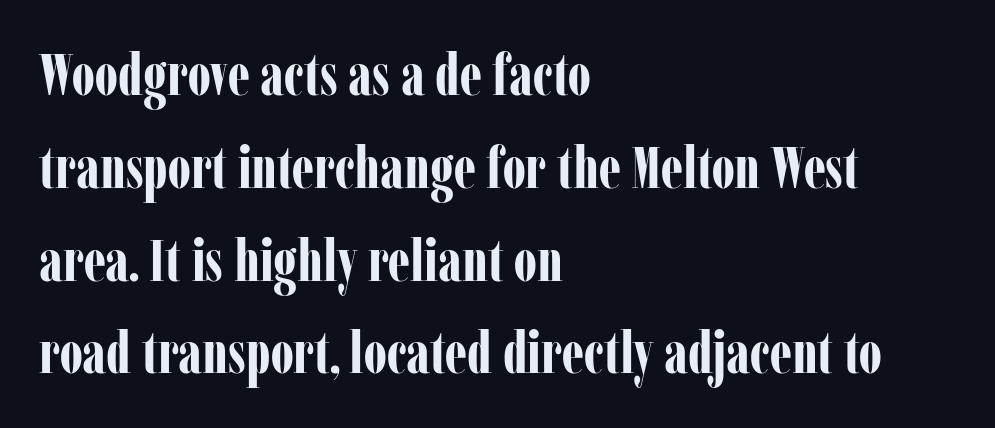
{"serif": "yes", "italic": "no", "bold": "yes", "weight": "bold", "width": "condensed", "stroke_contrast": "low", "x_height": "medium", "monospaced": "no", "underline": "no", "align": "left", "line_spacing": "normal", "line_spacing_ratio": 1.6, "letter_spacing": "normal", "letter_spacing_em": 0.0, "glyph_px": 58}
